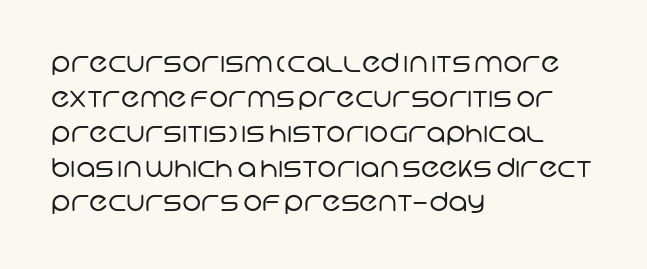
Q: Is the text bold? A: No.
Q: Is the text underlined? A: No.
Q: How is the paragraph aligned? A: Left-aligned.
Q: Is the spacing between letters normal or unusually wide? A: Normal.
Q: Is the spacing between lines tight, normal or loose? A: Normal.
